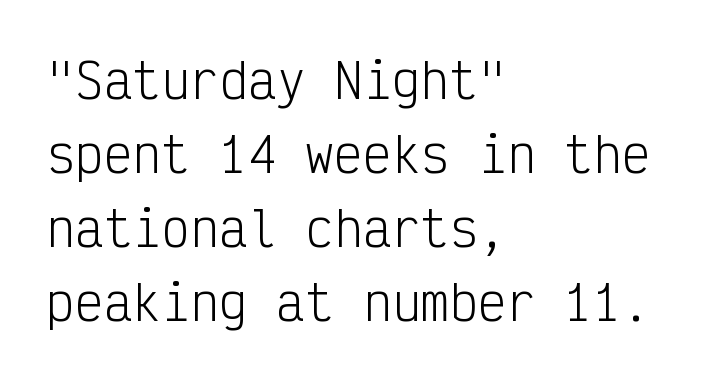
Q: Is the text bold? A: No.
Q: Is the text italic (slanted)? A: No, it is upright.
Q: Is the typeface a serif or a sans-serif typeface? A: Sans-serif.
Q: Is the text underlined? A: No.
Q: How is the paragraph aligned? A: Left-aligned.
Q: Is the spacing between letters normal or unusually wide? A: Normal.
Q: Is the spacing between lines tight, normal or loose? A: Normal.
Q: Width (condensed, normal, or wide)? A: Condensed.
Q: Stroke contrast? A: Low.
Q: x-height? A: Medium.
Q: Monospaced? A: Yes.
